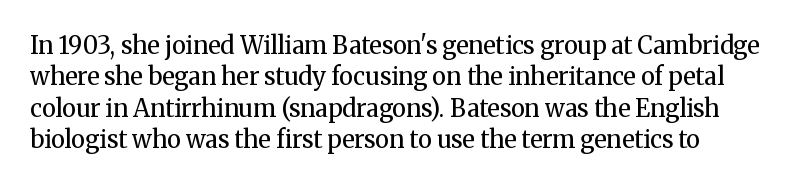
What stands out about the letter spacing? Nothing — it is the standard amount. Unmarked baselines from the first word to the last. The rendering anchors every line to the left-hand side. Regarding leading, the lines here are spaced in the standard way. Compared with a typical body face, this is equally light or lighter still. In terms of posture, this sample is upright.
